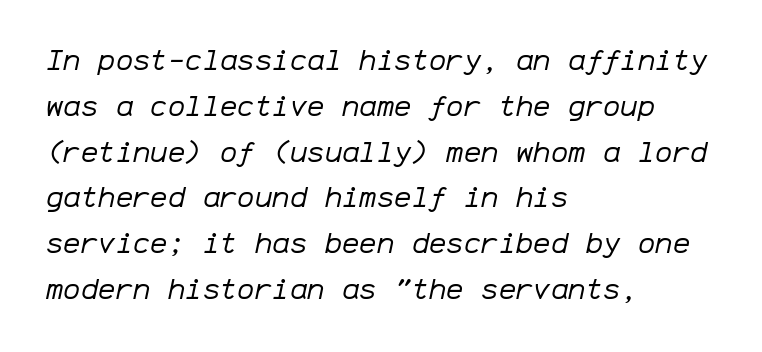
The face used here is monospaced, like something from a code editor. Weight: not bold — regular or lighter. Compared with a centered layout, this one pins lines to the left instead. The rendering uses a moderate line-height, typical for paragraphs. Yep, that's italic — everything's leaning. The passage shown is not underscored anywhere.
